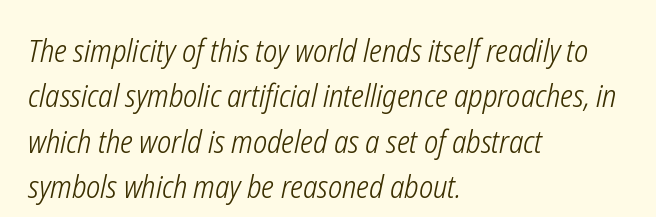
{"italic": "yes", "lean": "right", "slant_degrees": 12, "bold": "no", "weight": "light", "width": "condensed", "stroke_contrast": "low", "x_height": "medium", "monospaced": "no", "underline": "no", "align": "left", "line_spacing": "normal", "line_spacing_ratio": 1.46, "letter_spacing": "normal", "letter_spacing_em": 0.0, "glyph_px": 31}
